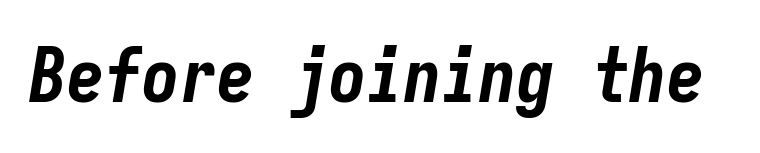
{"italic": "yes", "lean": "right", "slant_degrees": 9, "bold": "yes", "weight": "bold", "width": "condensed", "stroke_contrast": "low", "x_height": "medium", "monospaced": "yes", "underline": "no", "letter_spacing": "normal", "letter_spacing_em": 0.0, "glyph_px": 75}
